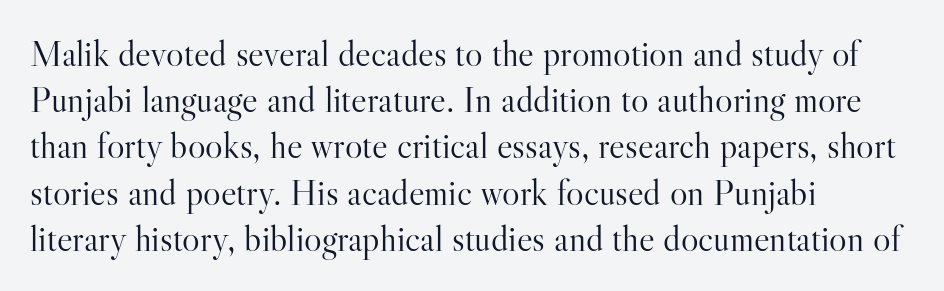
The space between consecutive lines is moderate. One-word summary of the alignment: left. The strip under each line holds only bare page. The rendering uses natural spacing where letterforms have individual widths. Upright lettering throughout.
